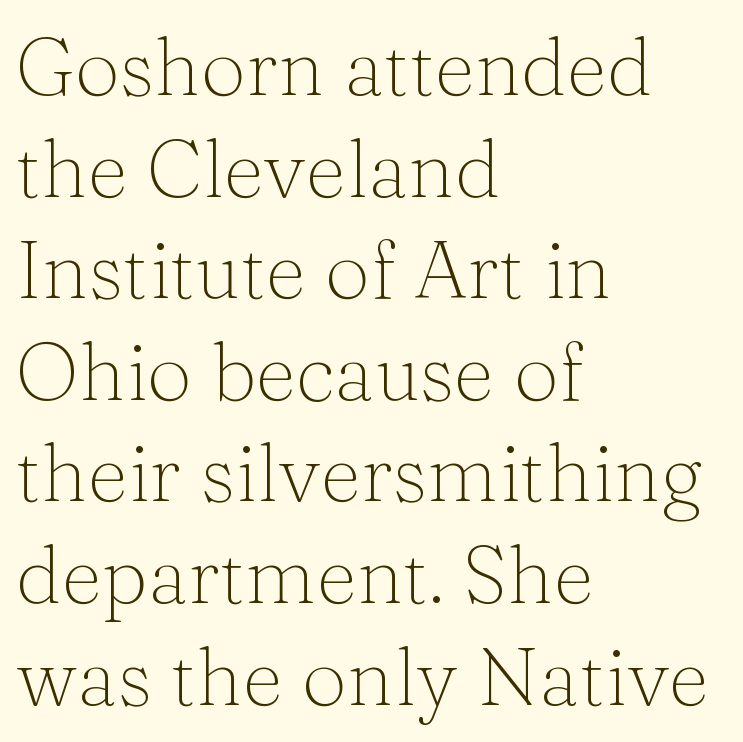
{"serif": "yes", "italic": "no", "bold": "no", "weight": "light", "width": "normal", "stroke_contrast": "medium", "x_height": "medium", "monospaced": "no", "underline": "no", "align": "left", "line_spacing": "normal", "line_spacing_ratio": 1.27, "letter_spacing": "normal", "letter_spacing_em": 0.0, "glyph_px": 80}
